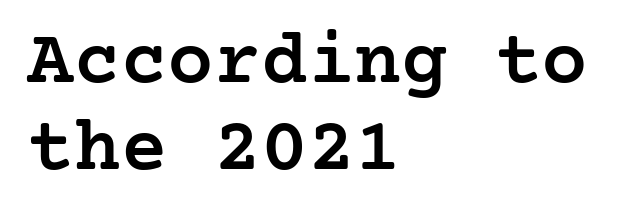
Q: Is the text bold? A: Semi-bold.
Q: Is the text italic (slanted)? A: No, it is upright.
Q: Is the typeface a serif or a sans-serif typeface? A: Serif.
Q: Is the text underlined? A: No.
Q: How is the paragraph aligned? A: Left-aligned.
Q: Is the spacing between letters normal or unusually wide? A: Normal.
Q: Is the spacing between lines tight, normal or loose? A: Tight.
Q: Width (condensed, normal, or wide)? A: Normal.
Q: Stroke contrast? A: Low.
Q: x-height? A: Medium.
